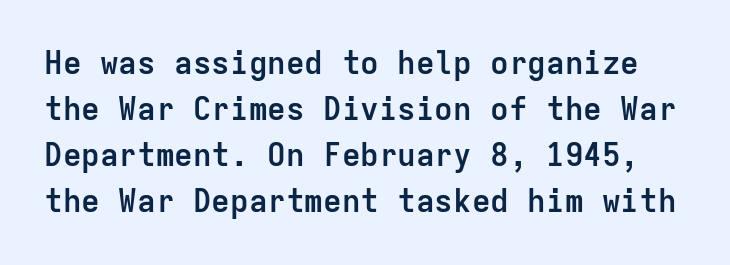
{"serif": "no", "italic": "no", "bold": "yes", "weight": "semibold", "width": "normal", "stroke_contrast": "low", "x_height": "medium", "monospaced": "yes", "underline": "no", "line_spacing": "normal", "line_spacing_ratio": 1.48, "letter_spacing": "normal", "letter_spacing_em": 0.0, "glyph_px": 31}
